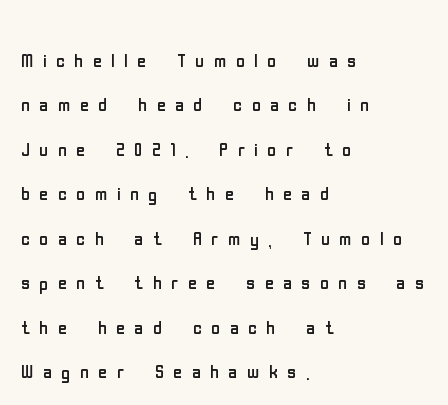
Q: Is the text bold? A: No.
Q: Is the text italic (slanted)? A: No, it is upright.
Q: Is the text underlined? A: No.
Q: How is the paragraph aligned? A: Left-aligned.
Q: Is the spacing between letters normal or unusually wide? A: Unusually wide.
